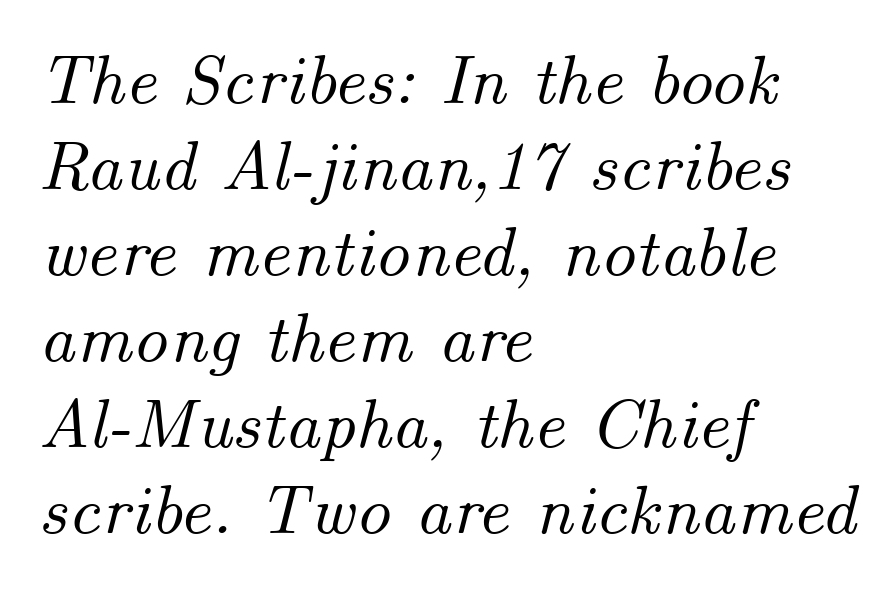
{"italic": "yes", "lean": "right", "slant_degrees": 14, "width": "normal", "stroke_contrast": "medium", "x_height": "small", "monospaced": "no", "underline": "no", "align": "left", "line_spacing_ratio": 1.23, "letter_spacing": "normal", "letter_spacing_em": 0.0, "glyph_px": 70}
